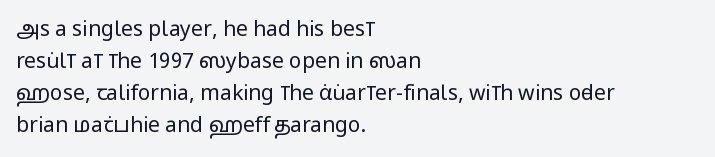
Vertical strokes here are truly vertical. The paragraph has a hard left edge and a soft right edge. The rendering uses a moderate line-height, typical for paragraphs. The cut favours lightness, reaching ordinary text weight at its darkest.
